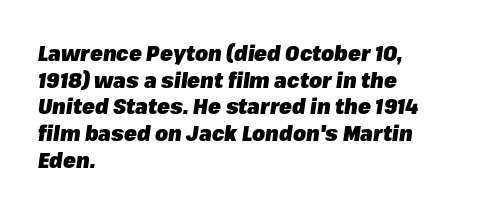
The text block is weighted toward the left margin, trailing off unevenly rightward. It's the slanting kind of type. Letter spacing: default. Pretty heavy lettering here — definitely bold.
